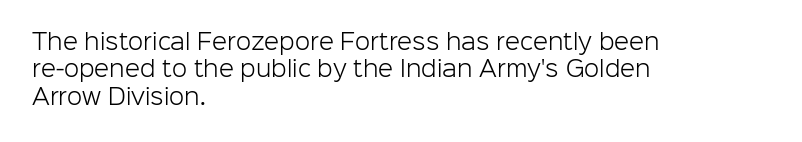
The image shows 22 px text type, upright; set left-aligned, normal line spacing (1.25x), normal letter spacing, not underlined.
